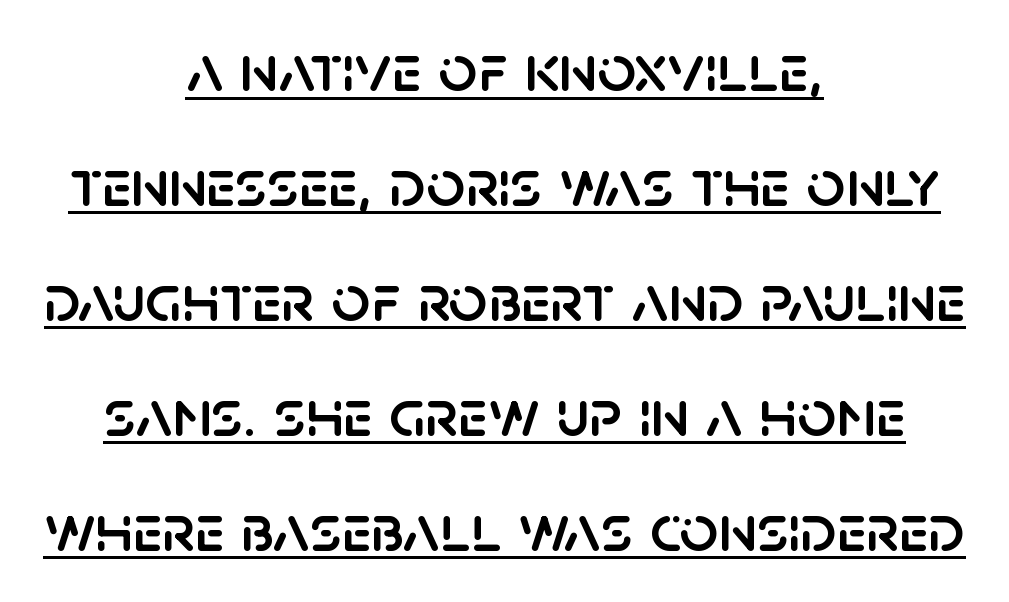
{"serif": "no", "italic": "no", "width": "normal", "stroke_contrast": "low", "x_height": "large", "monospaced": "no", "underline": "yes", "align": "center", "line_spacing": "normal", "line_spacing_ratio": 1.69, "letter_spacing": "normal", "letter_spacing_em": 0.0, "glyph_px": 68}
